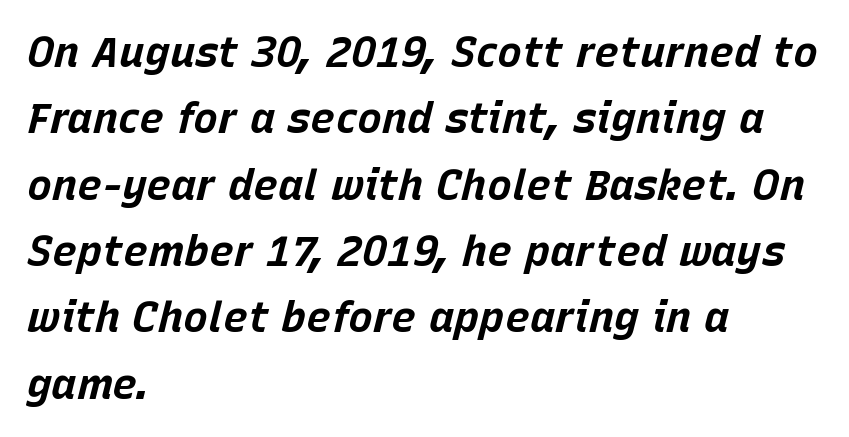
{"italic": "yes", "lean": "right", "slant_degrees": 15, "bold": "yes", "weight": "bold", "width": "normal", "stroke_contrast": "low", "x_height": "large", "monospaced": "no", "underline": "no", "align": "left", "line_spacing": "normal", "line_spacing_ratio": 1.58, "letter_spacing": "normal", "letter_spacing_em": 0.0, "glyph_px": 42}
